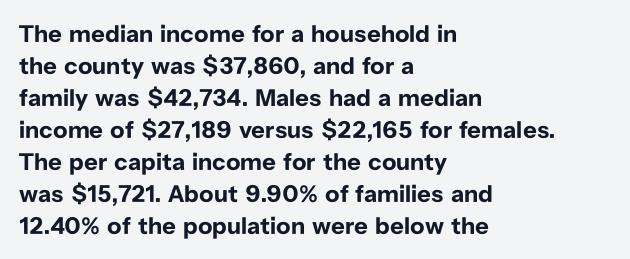
The image shows 24 px bold type, upright; set left-aligned, normal line spacing (1.33x), normal letter spacing, not underlined.
